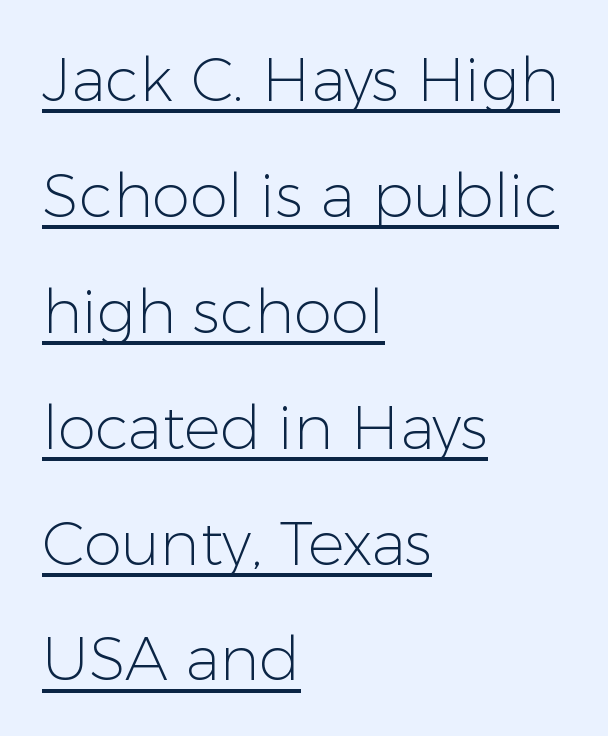
Q: Is the text bold? A: No.
Q: Is the text italic (slanted)? A: No, it is upright.
Q: Is the typeface a serif or a sans-serif typeface? A: Sans-serif.
Q: Is the text underlined? A: Yes.
Q: How is the paragraph aligned? A: Left-aligned.
Q: Is the spacing between letters normal or unusually wide? A: Normal.
Q: Is the spacing between lines tight, normal or loose? A: Loose.
Q: Width (condensed, normal, or wide)? A: Normal.
Q: Stroke contrast? A: Low.
Q: x-height? A: Medium.
Q: Monospaced? A: No.
